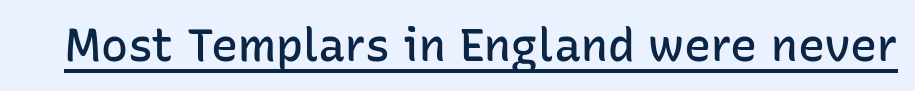
The image shows 45 px semibold sans-serif type, upright; set normal letter spacing, underlined; low stroke contrast and a medium x-height.
